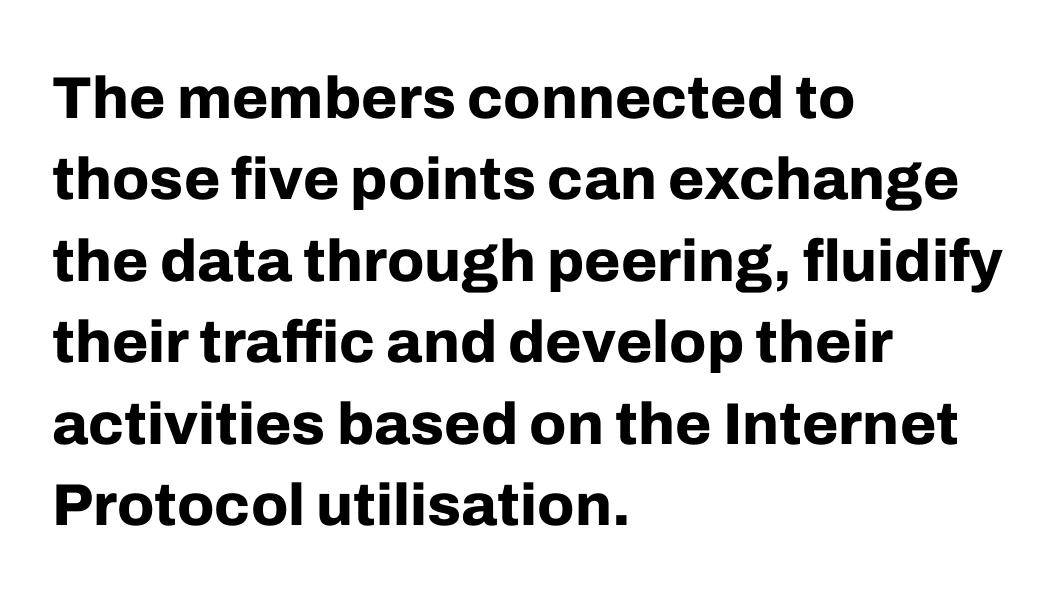
{"serif": "no", "italic": "no", "bold": "yes", "weight": "bold", "width": "normal", "stroke_contrast": "low", "x_height": "medium", "monospaced": "no", "underline": "no", "align": "left", "line_spacing": "normal", "line_spacing_ratio": 1.38, "letter_spacing": "normal", "letter_spacing_em": 0.0, "glyph_px": 59}
